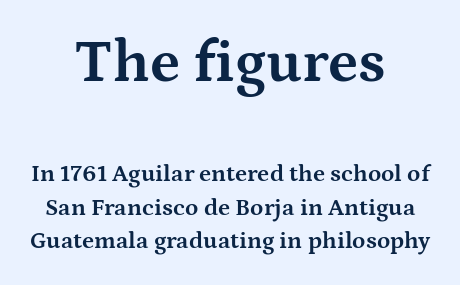
The image shows 60 px bold, wide serif type, upright; set centered, normal line spacing (1.39x), normal letter spacing, not underlined; the first (top) block is 2.5x larger; medium stroke contrast and a medium x-height.
